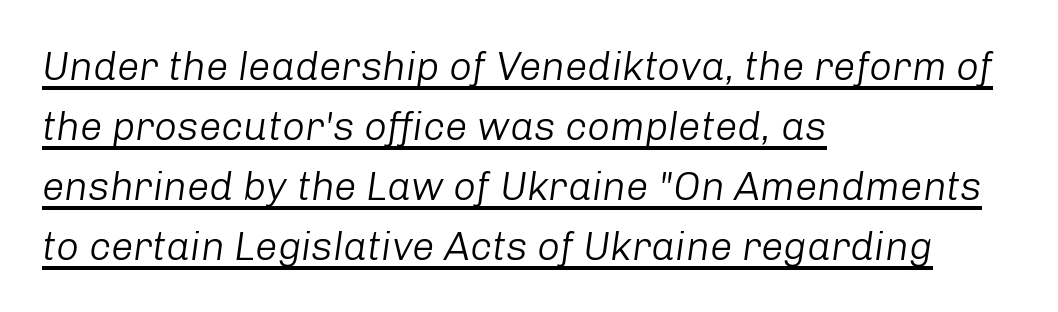
{"italic": "yes", "lean": "right", "slant_degrees": 8, "bold": "no", "weight": "light", "width": "normal", "stroke_contrast": "low", "x_height": "medium", "monospaced": "no", "underline": "yes", "align": "left", "line_spacing": "normal", "line_spacing_ratio": 1.5, "letter_spacing": "normal", "letter_spacing_em": 0.0, "glyph_px": 40}
